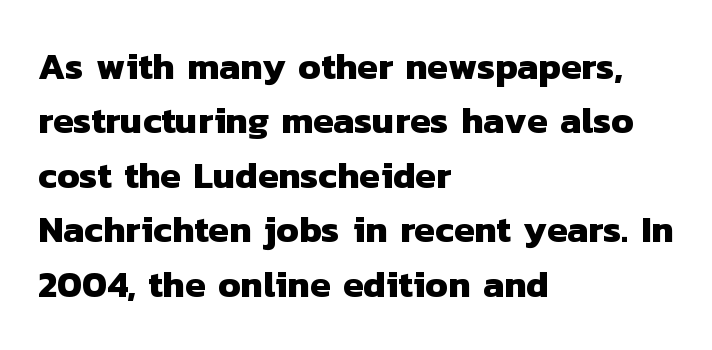
The image shows 37 px heavy sans-serif type; set left-aligned, normal line spacing (1.47x), normal letter spacing, not underlined; low stroke contrast and a medium x-height.
